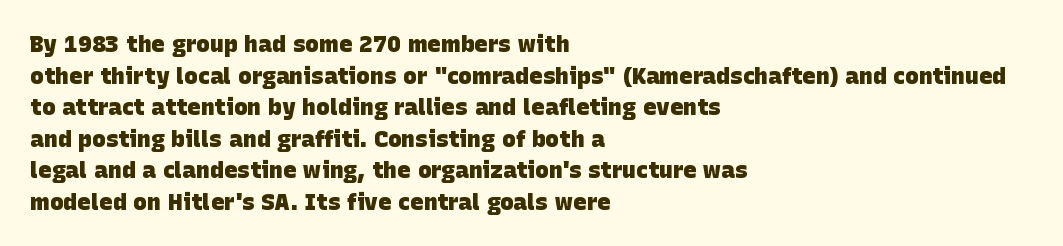
{"bold": "yes", "underline": "no", "align": "left", "line_spacing": "normal", "line_spacing_ratio": 1.37, "letter_spacing": "normal", "letter_spacing_em": 0.0, "glyph_px": 23}
